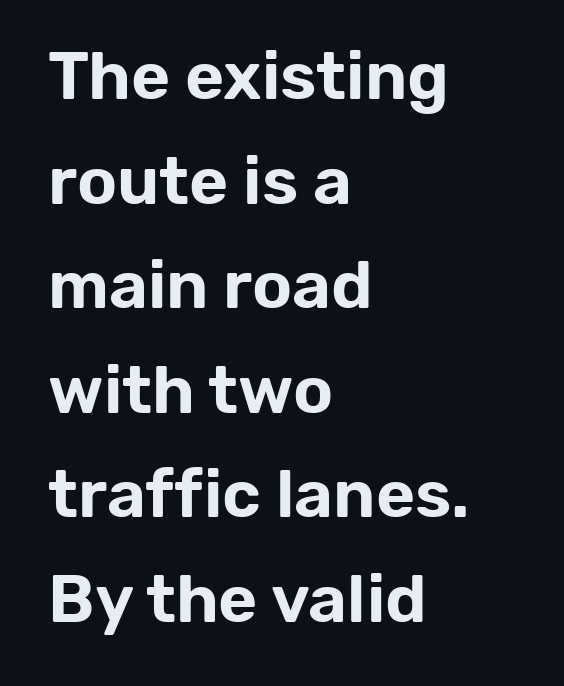
Q: Is the text italic (slanted)? A: No, it is upright.
Q: Is the typeface a serif or a sans-serif typeface? A: Sans-serif.
Q: Is the text underlined? A: No.
Q: How is the paragraph aligned? A: Left-aligned.
Q: Is the spacing between letters normal or unusually wide? A: Normal.
Q: Is the spacing between lines tight, normal or loose? A: Normal.
Q: Width (condensed, normal, or wide)? A: Normal.
Q: Stroke contrast? A: Low.
Q: x-height? A: Medium.
Q: Monospaced? A: No.
